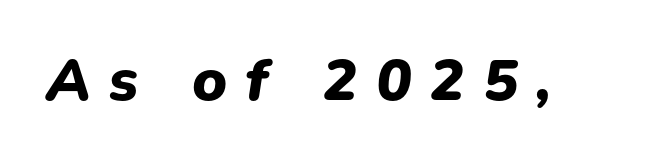
The image shows 59 px heavy type, italic (leaning right); set unusually wide letter spacing (+0.31 em), not underlined; low stroke contrast and a medium x-height.
